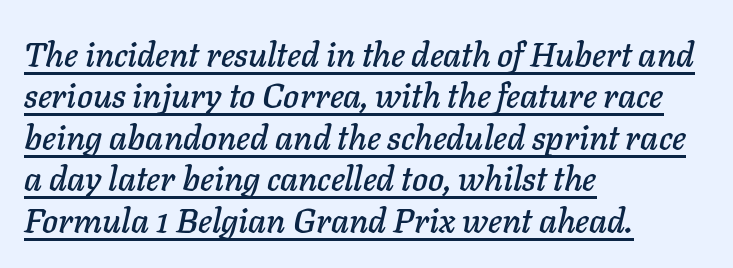
The typography opts for an oblique posture over an upright one. The paragraph has a hard left edge and a soft right edge. Note the varied advance widths — an 'i' is clearly narrower than an 'm'. Characters follow at the spacing the type designer built in.
